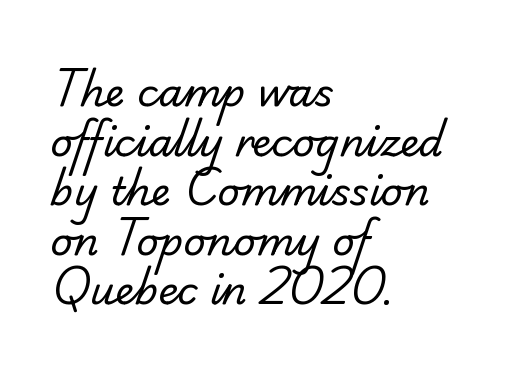
The image shows 39 px regular-weight serif type; set left-aligned, normal line spacing (1.27x), normal letter spacing, not underlined; low stroke contrast and a small x-height.
